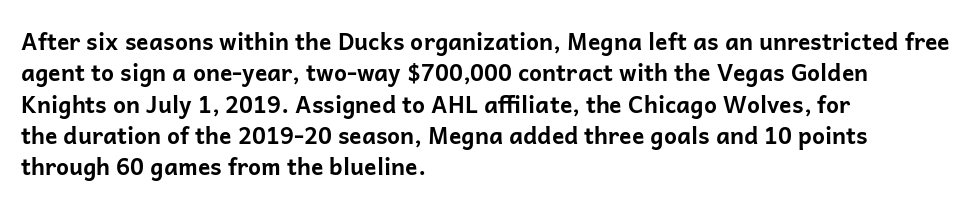
The image shows 23 px bold type, upright; set left-aligned, normal line spacing (1.36x), normal letter spacing, not underlined.
